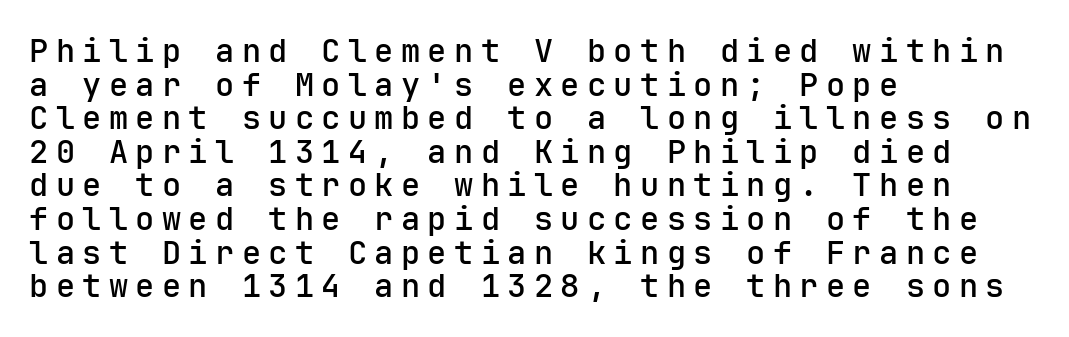
The rag falls on the right side of this text block. I'd call this a sans setting — the letters go barefoot. It's the straight-up-and-down kind of type. This rendering widens character spacing well past its baseline value. You could count columns in this text — the font is strictly monospaced. The designer dialed line spacing down below the default.
